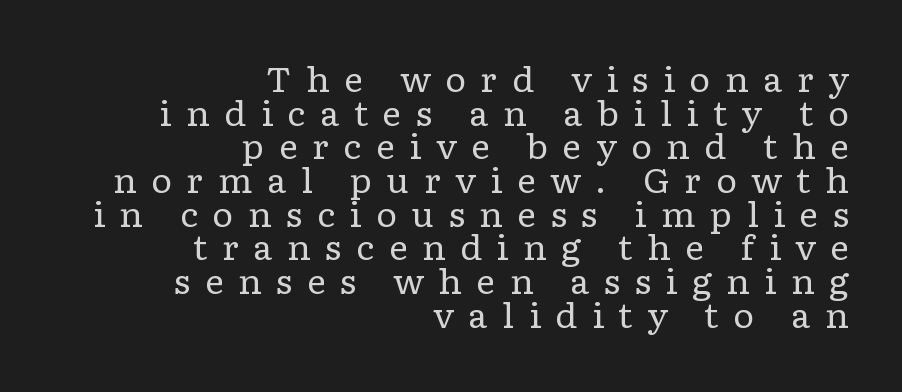
The letters stand straight up with perfectly vertical stems. The passage shown is typed in a proportional face where columns would drift. Notice how the passage keeps a crisp vertical edge on the right only. The space beneath each line is pristine and unruled.
